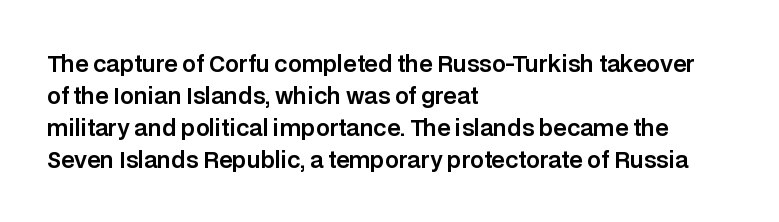
The image shows 22 px text type, upright; set left-aligned, normal line spacing (1.45x), normal letter spacing, not underlined.
